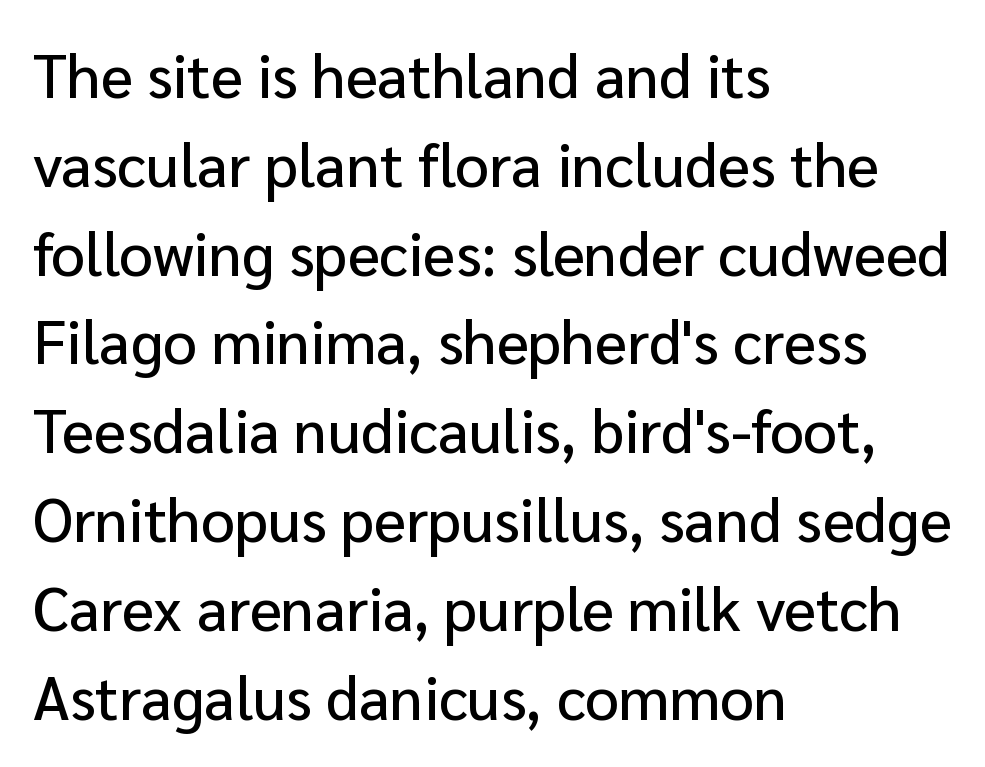
Q: Is the text italic (slanted)? A: No, it is upright.
Q: Is the typeface a serif or a sans-serif typeface? A: Sans-serif.
Q: Is the text underlined? A: No.
Q: How is the paragraph aligned? A: Left-aligned.
Q: Is the spacing between letters normal or unusually wide? A: Normal.
Q: Is the spacing between lines tight, normal or loose? A: Normal.
Q: Width (condensed, normal, or wide)? A: Normal.
Q: Stroke contrast? A: Low.
Q: x-height? A: Medium.
Q: Monospaced? A: No.
